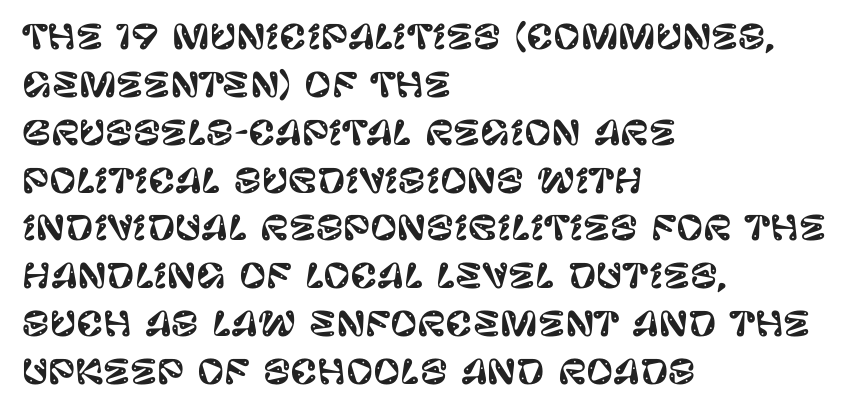
{"serif": "no", "width": "normal", "stroke_contrast": "low", "x_height": "large", "monospaced": "no", "underline": "no", "align": "left", "line_spacing": "normal", "line_spacing_ratio": 1.45, "letter_spacing": "normal", "letter_spacing_em": 0.0, "glyph_px": 33}
